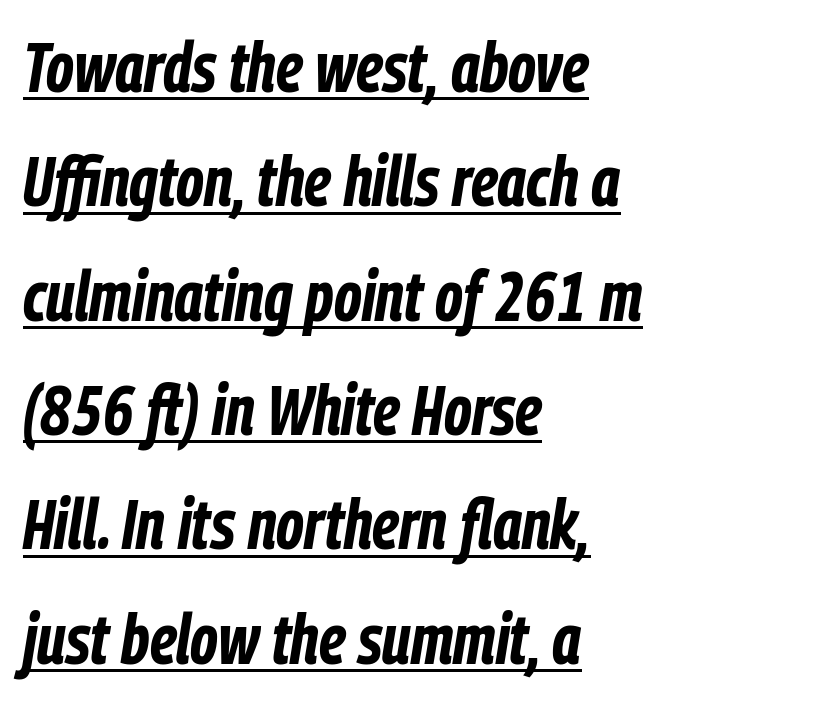
{"italic": "yes", "lean": "right", "slant_degrees": 9, "bold": "yes", "weight": "bold", "width": "condensed", "stroke_contrast": "low", "x_height": "medium", "monospaced": "no", "underline": "yes", "align": "left", "line_spacing": "normal", "line_spacing_ratio": 1.61, "letter_spacing": "normal", "letter_spacing_em": 0.0, "glyph_px": 71}
